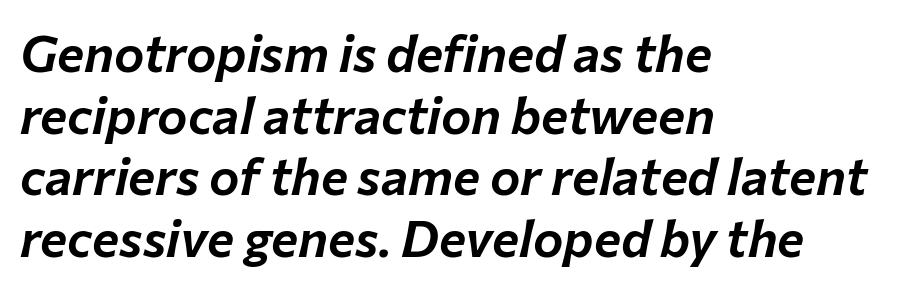
These lines keep a tight, regular rhythm from letter to letter. Does the copy run flush right? No — it runs flush left. Looks like regular typesetting: each glyph gets only the width it needs. Characters are canted at an angle relative to the baseline's perpendicular. This rendering features lettering with no underline.
